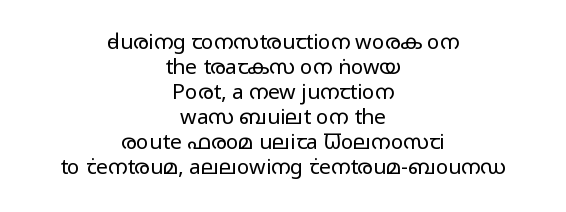
Q: Is the text bold? A: No.
Q: Is the text italic (slanted)? A: No, it is upright.
Q: Is the text underlined? A: No.
Q: How is the paragraph aligned? A: Centered.
Q: Is the spacing between letters normal or unusually wide? A: Normal.
